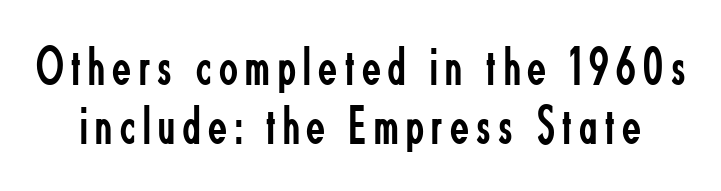
Classification — sans serif. The space between consecutive lines is stingy. The lettering holds an erect, upright posture throughout. The weight tops out at a normal text grade. Varying glyph widths throughout — classic text-font behaviour.
